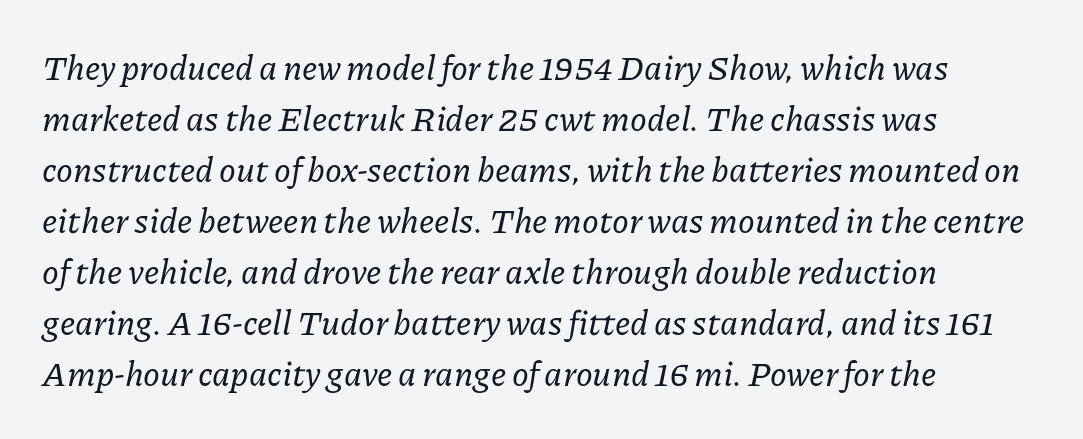
The rendering uses natural spacing where letterforms have individual widths. This sample uses plain, unmodified letter spacing. Horizontal bands of white between lines are of average thickness. The compositor pushed each line to the left boundary. Note: serifs present on the glyphs. The specimen reads as italic at a glance.
